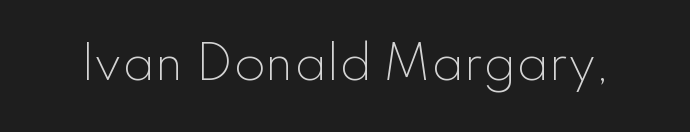
{"serif": "no", "italic": "no", "bold": "no", "weight": "light", "width": "normal", "stroke_contrast": "low", "x_height": "small", "monospaced": "no", "underline": "no", "letter_spacing": "normal", "letter_spacing_em": 0.0, "glyph_px": 46}
